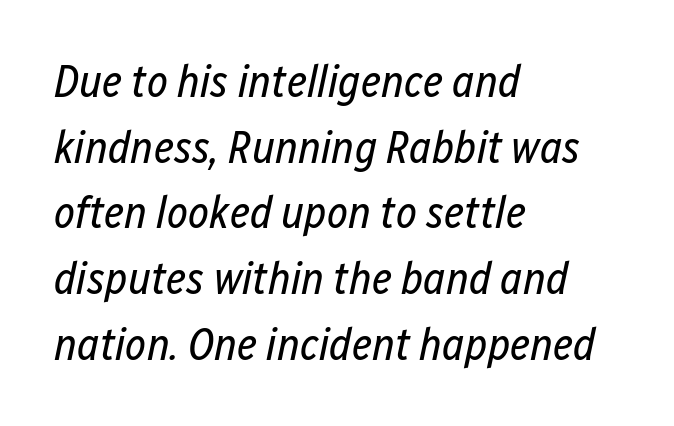
{"italic": "yes", "lean": "right", "slant_degrees": 12, "bold": "no", "weight": "regular", "width": "condensed", "stroke_contrast": "low", "x_height": "medium", "monospaced": "no", "underline": "no", "align": "left", "line_spacing": "normal", "line_spacing_ratio": 1.46, "letter_spacing": "normal", "letter_spacing_em": 0.0, "glyph_px": 45}
